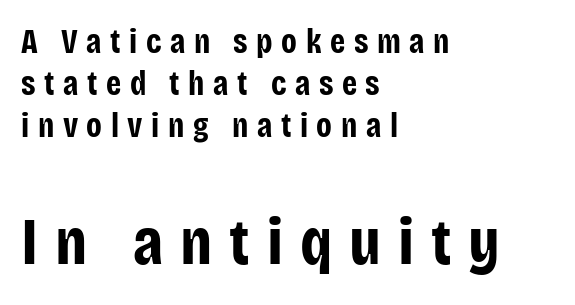
The image shows 67 px bold, condensed sans-serif type, upright; set left-aligned, line spacing 1.24x, unusually wide letter spacing (+0.25 em), not underlined; the second (bottom) block is 1.97x larger; low stroke contrast and a large x-height.
